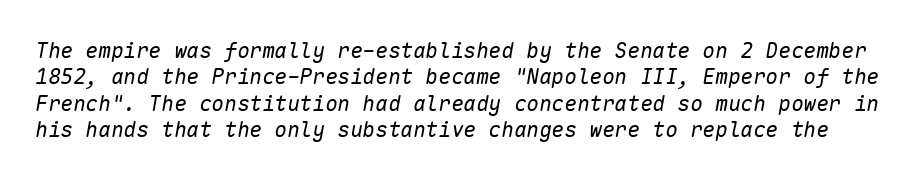
The image shows 21 px text type, italic (leaning right); set normal line spacing (1.26x), normal letter spacing, not underlined.
